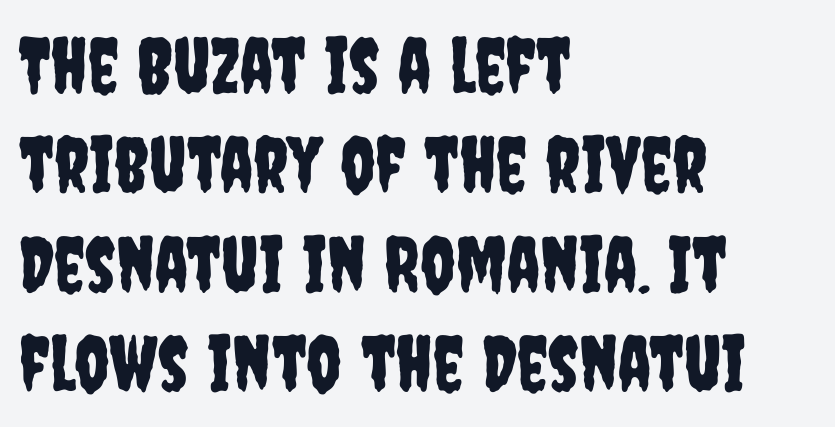
The image shows 77 px condensed sans-serif type, upright; set left-aligned, normal line spacing (1.29x), normal letter spacing, not underlined; low stroke contrast and a large x-height.
